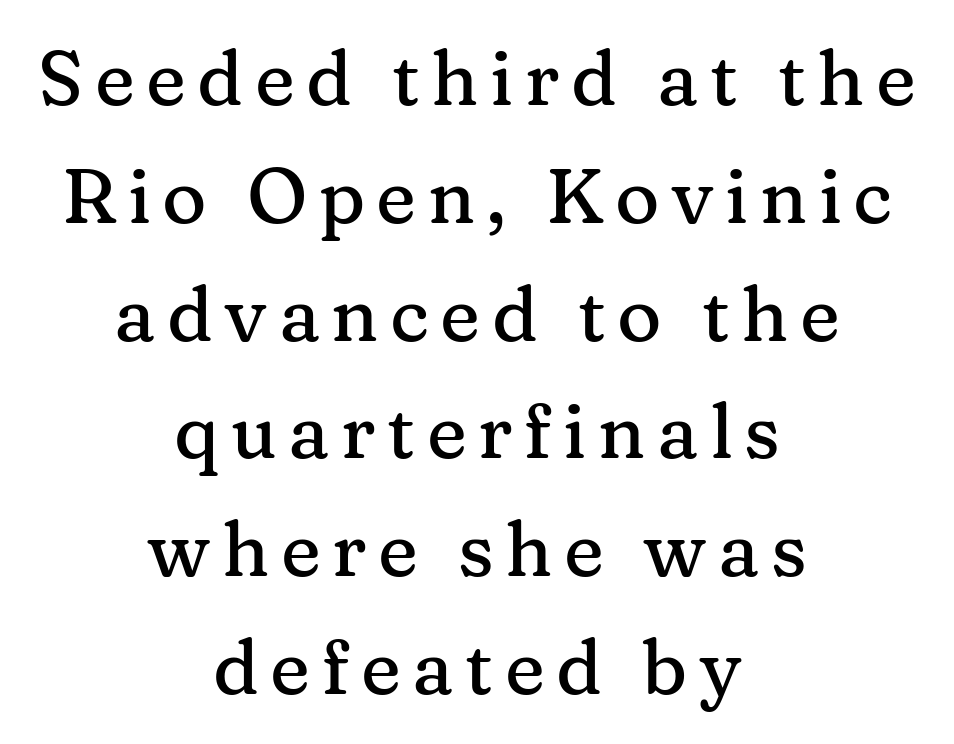
{"serif": "yes", "italic": "no", "width": "normal", "stroke_contrast": "medium", "x_height": "medium", "monospaced": "no", "underline": "no", "align": "center", "line_spacing": "normal", "line_spacing_ratio": 1.55, "glyph_px": 76}
